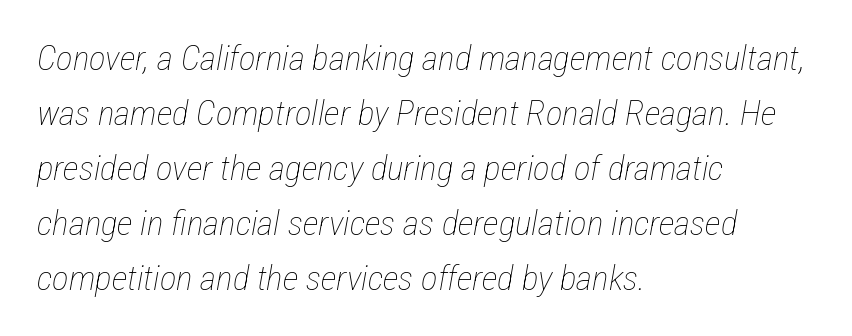
Horizontally, the lines are justified to the leading edge only. Between one letter and the next there's only the usual sliver of space. Letters rest on an invisible, unmarked baseline. Successive baselines arrive at the customary interval. The strokes carry an ordinary text weight at most.
